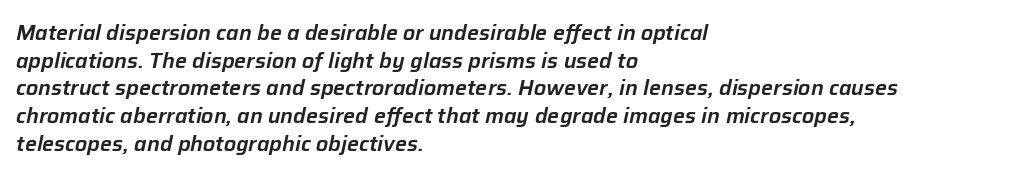
{"italic": "yes", "lean": "right", "slant_degrees": 12, "underline": "no", "align": "left", "line_spacing": "normal", "line_spacing_ratio": 1.32, "letter_spacing": "normal", "letter_spacing_em": 0.0, "glyph_px": 21}
